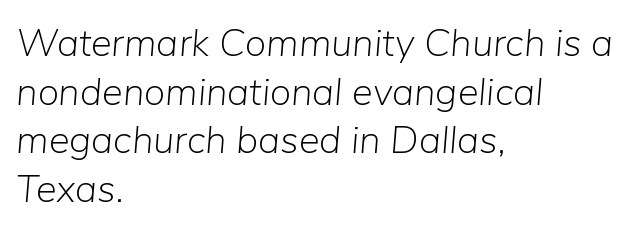
A student would call this left alignment; a typographer would say flush left, rag right. This reads as an unemphasized weight, regular at the heaviest. Students, note that the glyphs here touch the page at normal intervals. The leading is moderate, giving the passage an even texture. Every character sits at an angle, as italics do.
